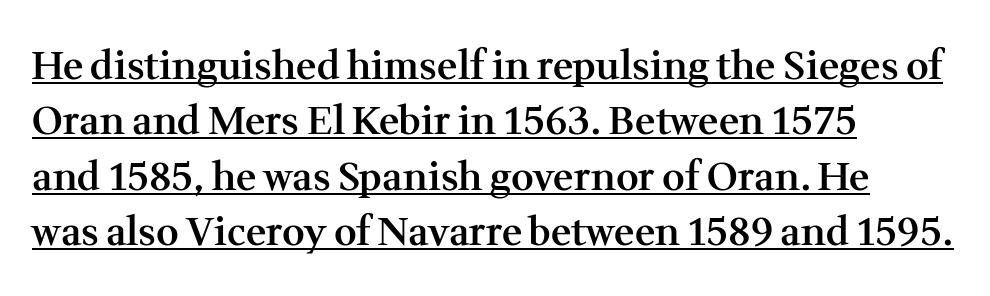
{"serif": "yes", "italic": "no", "bold": "semi", "weight": "semibold", "width": "normal", "stroke_contrast": "medium", "x_height": "medium", "monospaced": "no", "underline": "yes", "align": "left", "line_spacing": "normal", "line_spacing_ratio": 1.42, "letter_spacing": "normal", "letter_spacing_em": 0.0, "glyph_px": 39}
